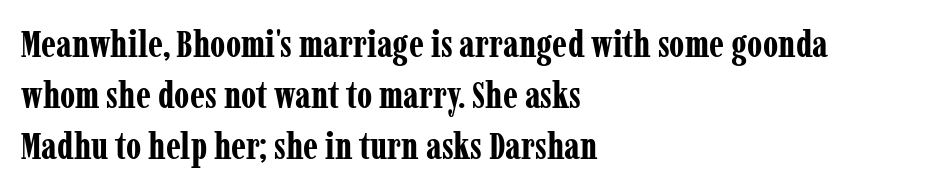
Q: Is the text bold? A: Yes.
Q: Is the text italic (slanted)? A: No, it is upright.
Q: Is the typeface a serif or a sans-serif typeface? A: Serif.
Q: Is the text underlined? A: No.
Q: How is the paragraph aligned? A: Left-aligned.
Q: Is the spacing between letters normal or unusually wide? A: Normal.
Q: Is the spacing between lines tight, normal or loose? A: Normal.
Q: Width (condensed, normal, or wide)? A: Condensed.
Q: Stroke contrast? A: Low.
Q: x-height? A: Medium.
Q: Monospaced? A: No.
